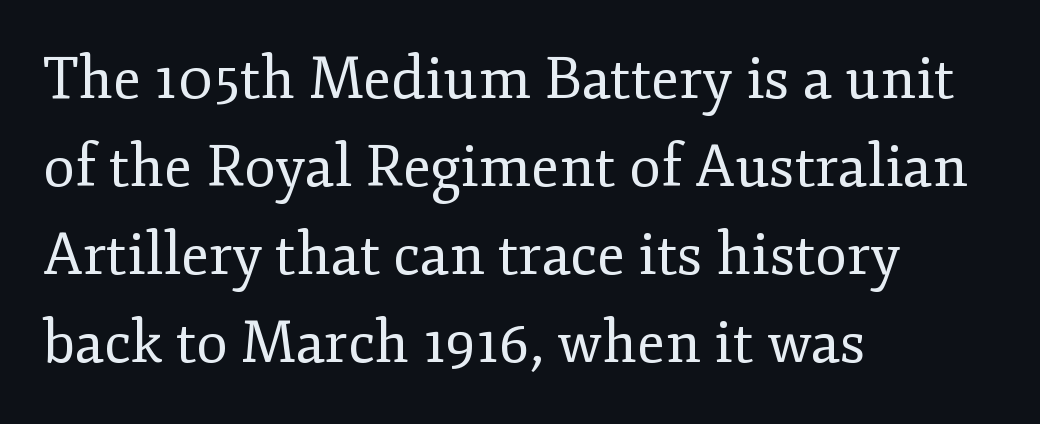
{"serif": "yes", "italic": "no", "bold": "no", "weight": "regular", "width": "normal", "stroke_contrast": "low", "x_height": "small", "monospaced": "no", "underline": "no", "align": "left", "line_spacing": "normal", "line_spacing_ratio": 1.52, "letter_spacing": "normal", "letter_spacing_em": 0.0, "glyph_px": 58}
